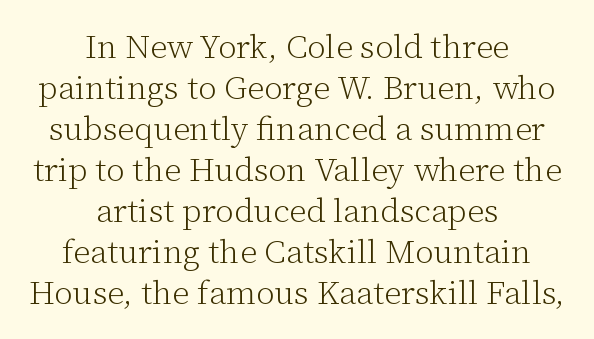
Notice how the passage keeps no hard edge, just a central spine. Look at the tracking — it's just the regular setting, nothing added. Letters rest on an invisible, unmarked baseline. In terms of posture, this sample is upright. Old-style or modern, the face here clearly has serifs. Is this a fixed-width face? No — the glyphs have proportional, varying widths.
